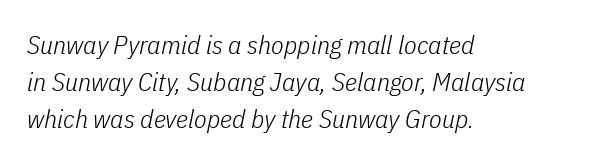
The image shows 26 px text type, italic (leaning right); set left-aligned, normal line spacing (1.42x), normal letter spacing, not underlined.
